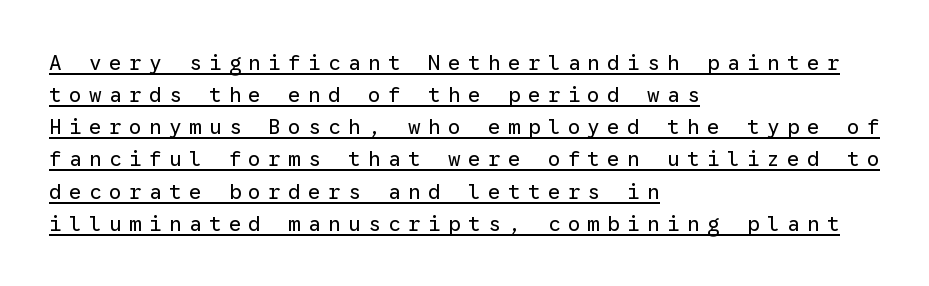
{"italic": "no", "bold": "no", "underline": "yes", "align": "left", "line_spacing": "normal", "line_spacing_ratio": 1.53, "letter_spacing": "wide", "letter_spacing_em": 0.35, "glyph_px": 21}
